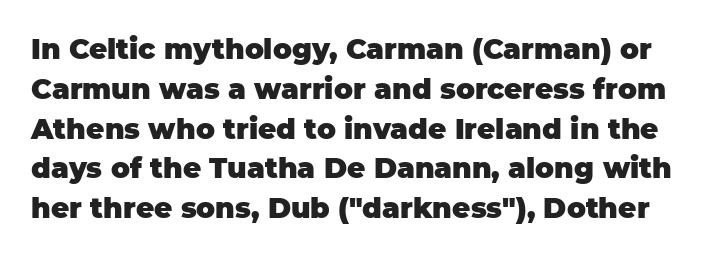
The image shows 28 px heavy sans-serif type, upright; set normal line spacing (1.42x), normal letter spacing, not underlined; low stroke contrast and a large x-height.
